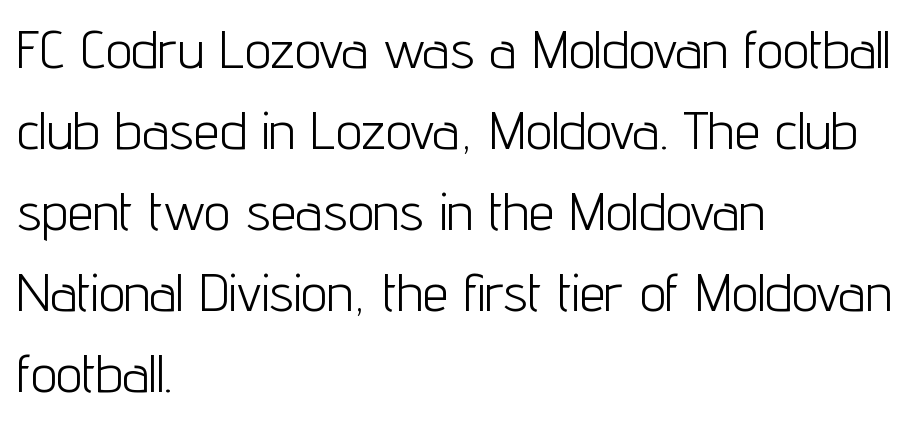
The image shows 52 px light, condensed sans-serif type, upright; set left-aligned, normal line spacing (1.56x), normal letter spacing, not underlined; low stroke contrast and a medium x-height.
